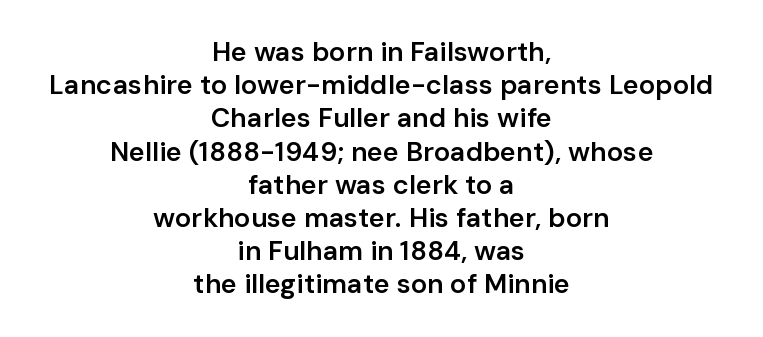
The image shows 27 px text type, upright; set centered, line spacing 1.23x, normal letter spacing, not underlined.
